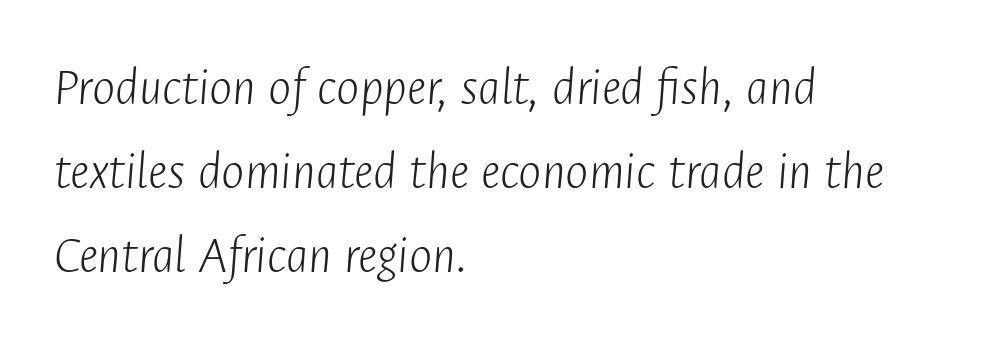
Unmarked baselines from the first word to the last. No chunkiness to these letters — they're not bold. The tracking reads as untouched default to a designer's eye. A typesetter would call this leading conventional body-copy spacing. The compositor pushed each line to the left boundary.
